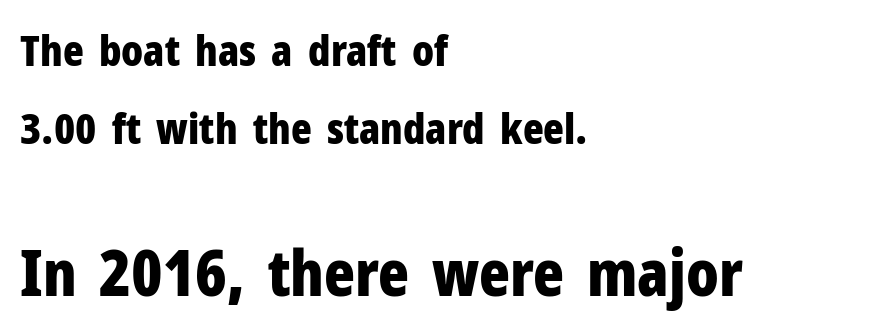
{"serif": "no", "italic": "no", "bold": "yes", "weight": "bold", "width": "condensed", "stroke_contrast": "low", "x_height": "medium", "monospaced": "no", "underline": "no", "align": "left", "line_spacing_ratio": 1.81, "letter_spacing": "normal", "letter_spacing_em": 0.0, "larger_block": "second", "size_ratio": 1.49, "glyph_px": 64}
